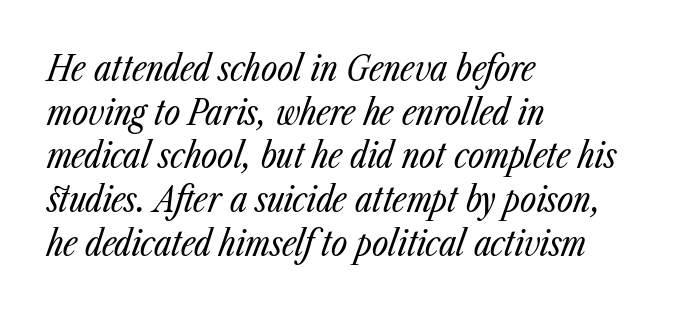
Visually the block forms a straight wall on the left and a jagged coastline on the right. Lines of text with bare space underneath. The leading is moderate, giving the passage an even texture. These lines are rendered in a variable-pitch font.
